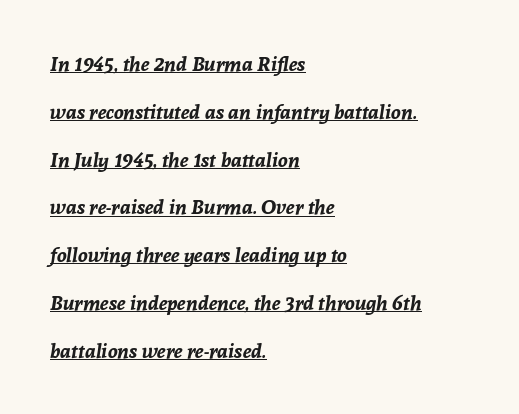
Q: Is the text bold? A: Yes.
Q: Is the text italic (slanted)? A: Yes, it leans right by about 8 degrees.
Q: Is the text underlined? A: Yes.
Q: How is the paragraph aligned? A: Left-aligned.
Q: Is the spacing between letters normal or unusually wide? A: Normal.
Q: Is the spacing between lines tight, normal or loose? A: Loose.
